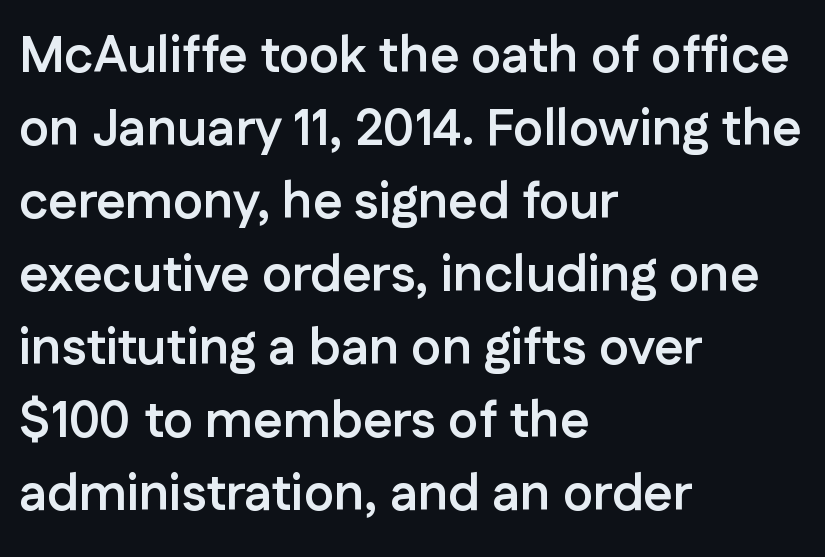
Proportional: the letters do not fall into vertical columns. Any mark beneath the type? The region is blank. A full-strength bold gives these letters their thick strokes. When letters stand straight like this, we call the style roman or upright. Visually the block forms a straight wall on the left and a jagged coastline on the right.
